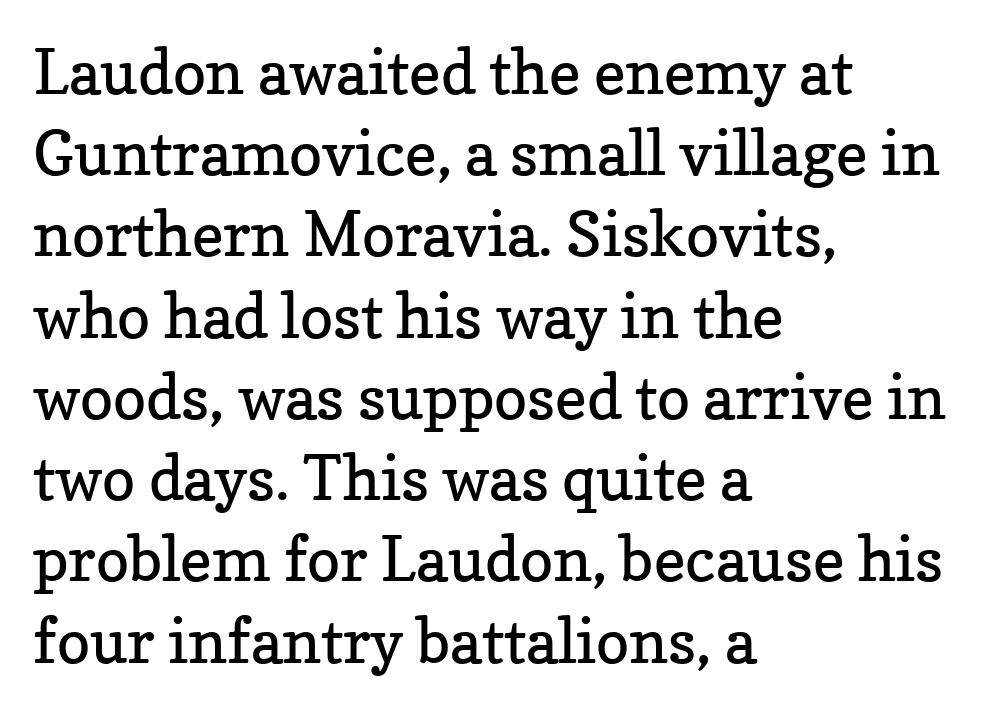
Q: Is the text bold? A: No.
Q: Is the text italic (slanted)? A: No, it is upright.
Q: Is the typeface a serif or a sans-serif typeface? A: Serif.
Q: Is the text underlined? A: No.
Q: How is the paragraph aligned? A: Left-aligned.
Q: Is the spacing between letters normal or unusually wide? A: Normal.
Q: Is the spacing between lines tight, normal or loose? A: Normal.
Q: Width (condensed, normal, or wide)? A: Normal.
Q: Stroke contrast? A: Low.
Q: x-height? A: Medium.
Q: Monospaced? A: No.
